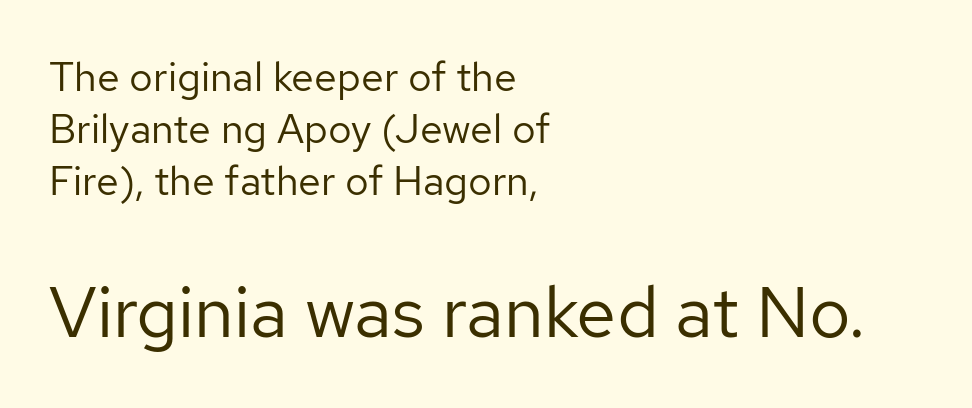
Q: Is the text bold? A: No.
Q: Is the text italic (slanted)? A: No, it is upright.
Q: Is the typeface a serif or a sans-serif typeface? A: Sans-serif.
Q: Is the text underlined? A: No.
Q: How is the paragraph aligned? A: Left-aligned.
Q: Is the spacing between letters normal or unusually wide? A: Normal.
Q: Is the spacing between lines tight, normal or loose? A: Normal.
Q: Which block of text is set in a larger size, the first (top) or the second (bottom)? A: The second (bottom) one.
Q: Width (condensed, normal, or wide)? A: Normal.
Q: Stroke contrast? A: Low.
Q: x-height? A: Medium.
Q: Monospaced? A: No.
